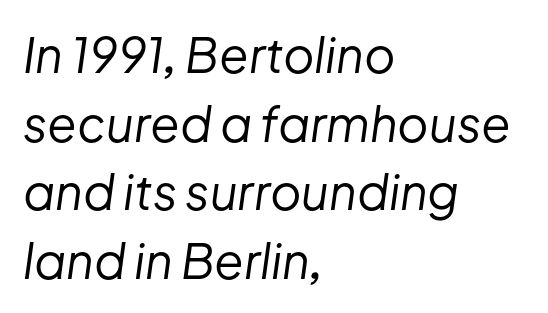
These lines are set flush left with a ragged right edge. Characters are canted at an angle relative to the baseline's perpendicular. Proportional: the letters do not fall into vertical columns. Regular leading. Caption: standard tracking, unaltered.
